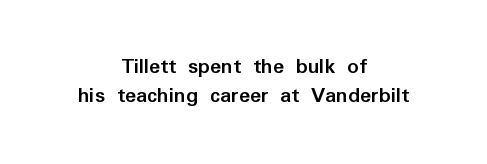
{"italic": "no", "bold": "yes", "underline": "no", "align": "center", "line_spacing": "normal", "line_spacing_ratio": 1.25, "letter_spacing": "normal", "letter_spacing_em": 0.0, "glyph_px": 23}
